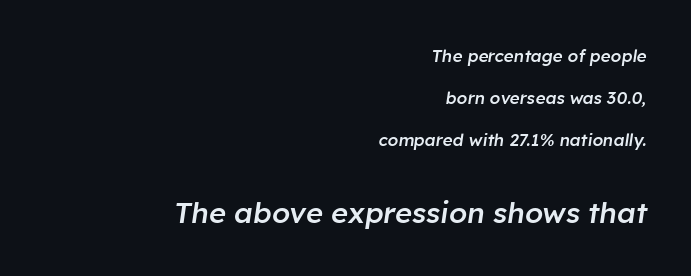
{"italic": "yes", "lean": "right", "slant_degrees": 8, "bold": "semi", "weight": "semibold", "width": "normal", "stroke_contrast": "low", "x_height": "medium", "monospaced": "no", "underline": "no", "align": "right", "line_spacing": "loose", "line_spacing_ratio": 2.46, "letter_spacing": "normal", "letter_spacing_em": 0.0, "larger_block": "second", "size_ratio": 1.71, "glyph_px": 29}
